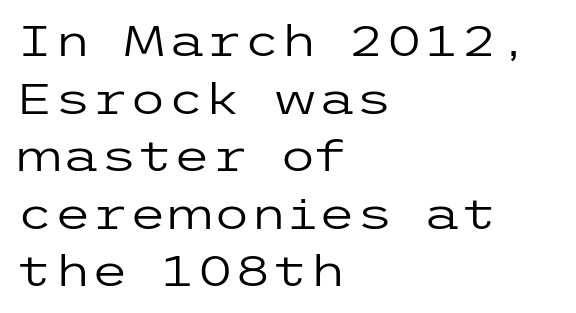
Q: Is the text bold? A: No.
Q: Is the text italic (slanted)? A: No, it is upright.
Q: Is the typeface a serif or a sans-serif typeface? A: Sans-serif.
Q: Is the text underlined? A: No.
Q: How is the paragraph aligned? A: Left-aligned.
Q: Is the spacing between letters normal or unusually wide? A: Normal.
Q: Is the spacing between lines tight, normal or loose? A: Normal.
Q: Width (condensed, normal, or wide)? A: Wide.
Q: Stroke contrast? A: Low.
Q: x-height? A: Medium.
